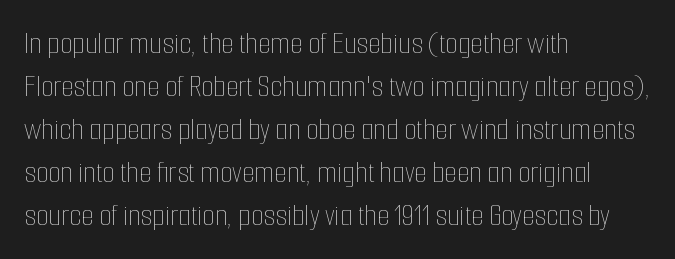
The image shows 32 px thin, condensed type, upright; set left-aligned, normal line spacing (1.34x), normal letter spacing, not underlined; low stroke contrast and a medium x-height.
